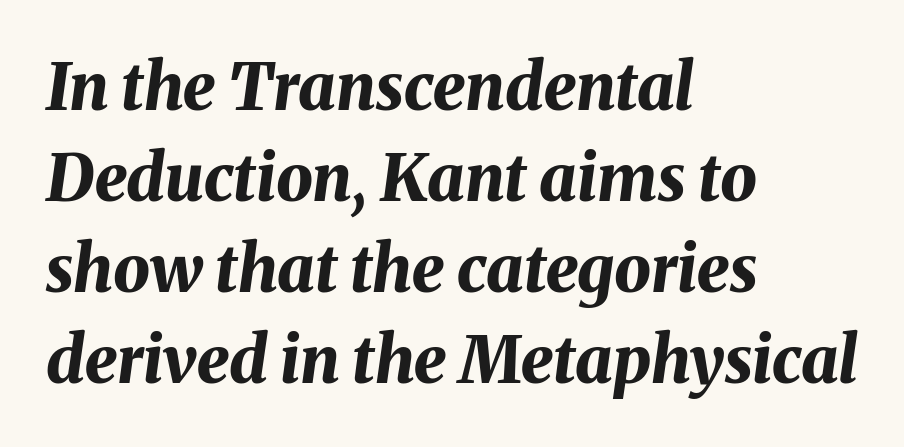
The image shows 65 px bold type, italic (leaning right); set left-aligned, normal line spacing (1.4x), normal letter spacing, not underlined; medium stroke contrast and a medium x-height.
